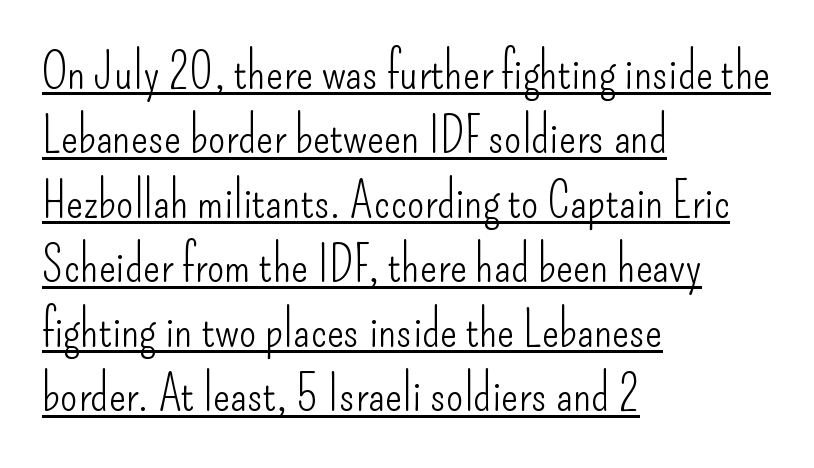
{"serif": "no", "italic": "no", "bold": "no", "weight": "light", "width": "condensed", "stroke_contrast": "low", "x_height": "small", "monospaced": "no", "underline": "yes", "align": "left", "line_spacing": "normal", "line_spacing_ratio": 1.29, "letter_spacing": "normal", "letter_spacing_em": 0.0, "glyph_px": 50}
